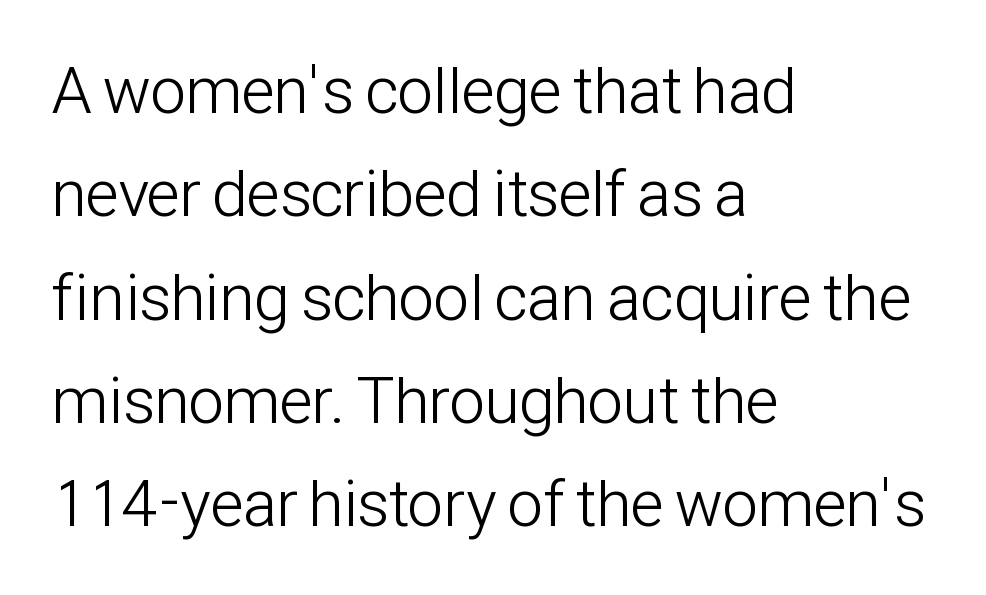
The image shows 65 px light, condensed sans-serif type, upright; set left-aligned, normal line spacing (1.59x), normal letter spacing, not underlined; low stroke contrast and a medium x-height.
